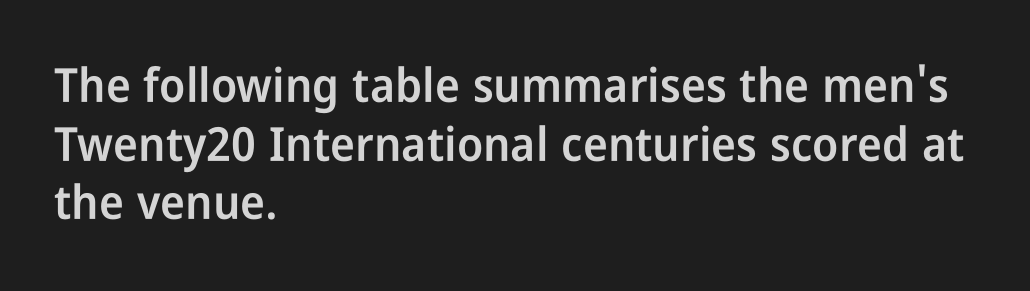
{"serif": "no", "italic": "no", "bold": "semi", "weight": "semibold", "width": "condensed", "stroke_contrast": "low", "x_height": "medium", "monospaced": "no", "underline": "no", "align": "left", "line_spacing": "normal", "line_spacing_ratio": 1.25, "letter_spacing": "normal", "letter_spacing_em": 0.0, "glyph_px": 47}
